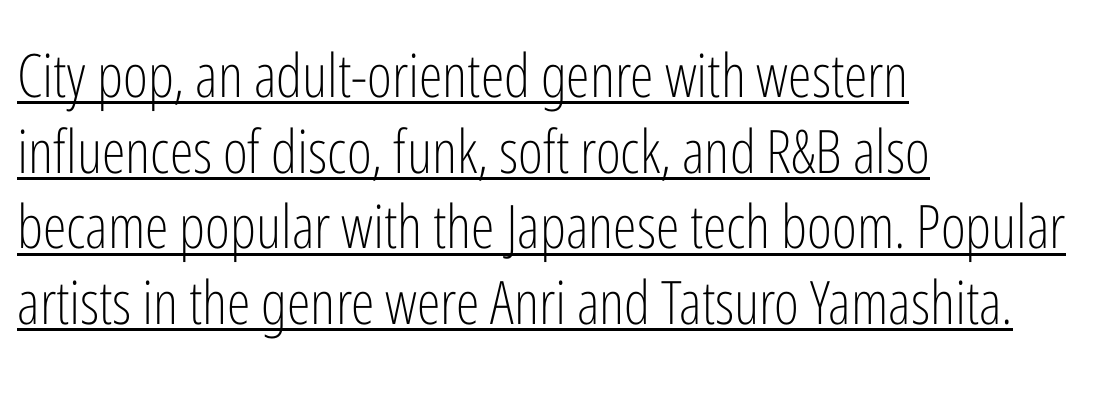
The image shows 60 px light, condensed sans-serif type, upright; set left-aligned, normal line spacing (1.26x), normal letter spacing, underlined; low stroke contrast and a medium x-height.
